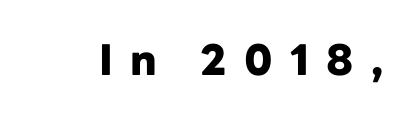
A typesetter would mark this as roman, not italic. You'd pick this weight for a headline — it's a proper bold. Check under the words: just untouched page. What kind of face is this? One without serifs — a sans.
